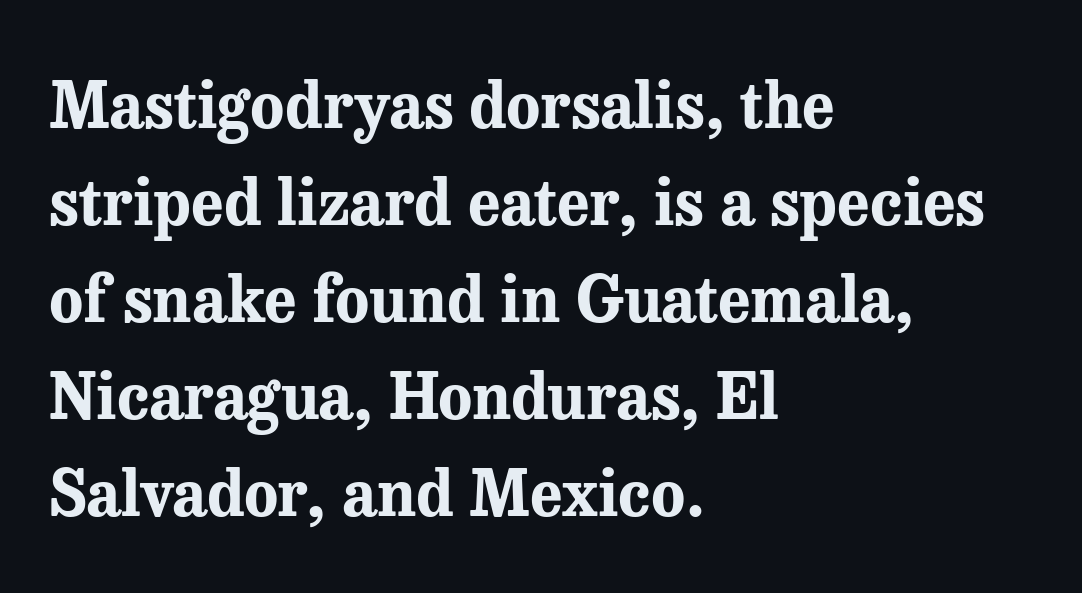
The image shows 63 px bold serif type, upright; set left-aligned, normal line spacing (1.54x), normal letter spacing, not underlined; medium stroke contrast and a medium x-height.
